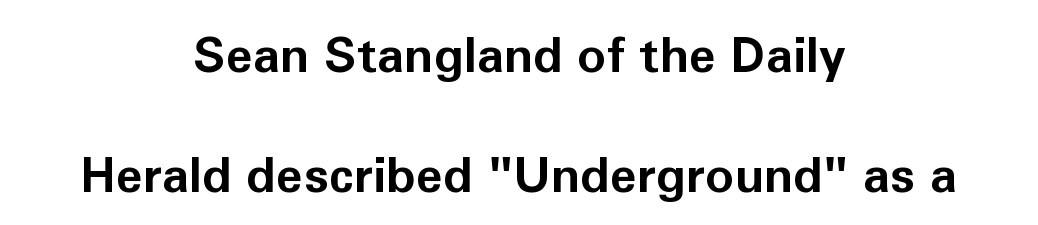
{"serif": "no", "italic": "no", "bold": "yes", "weight": "bold", "width": "normal", "stroke_contrast": "low", "x_height": "medium", "monospaced": "no", "underline": "no", "align": "center", "line_spacing": "loose", "line_spacing_ratio": 2.44, "letter_spacing": "normal", "letter_spacing_em": 0.0, "glyph_px": 49}
